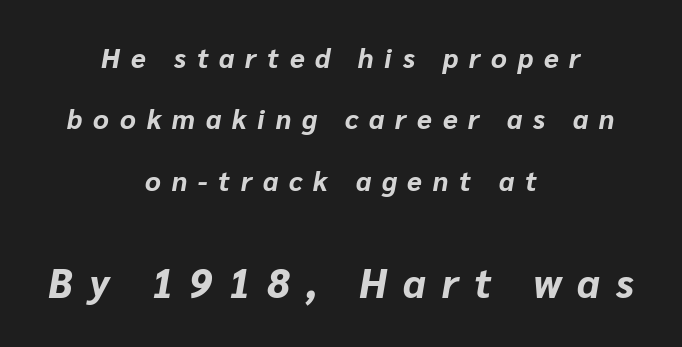
The image shows 40 px bold type, italic (leaning right); set centered, loose line spacing (2.27x), unusually wide letter spacing (+0.4 em), not underlined; the second (bottom) block is 1.48x larger; low stroke contrast and a medium x-height.
